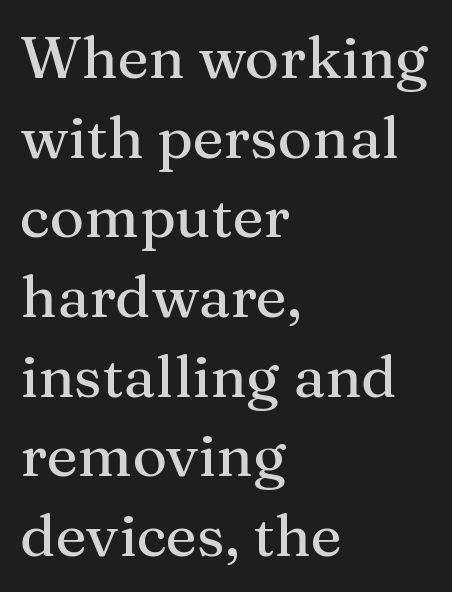
Has an underline been added? It has not. Proportional: the letters do not fall into vertical columns. How would I describe the line gaps? Plain and ordinary. Characters follow at the spacing the type designer built in. Font category for this specimen: serif.
